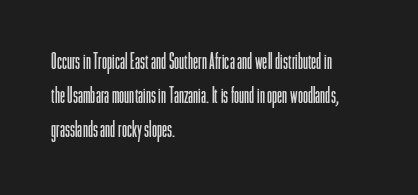
{"italic": "no", "bold": "no", "underline": "no", "align": "left", "line_spacing": "normal", "line_spacing_ratio": 1.48, "letter_spacing": "normal", "letter_spacing_em": 0.0, "glyph_px": 23}
